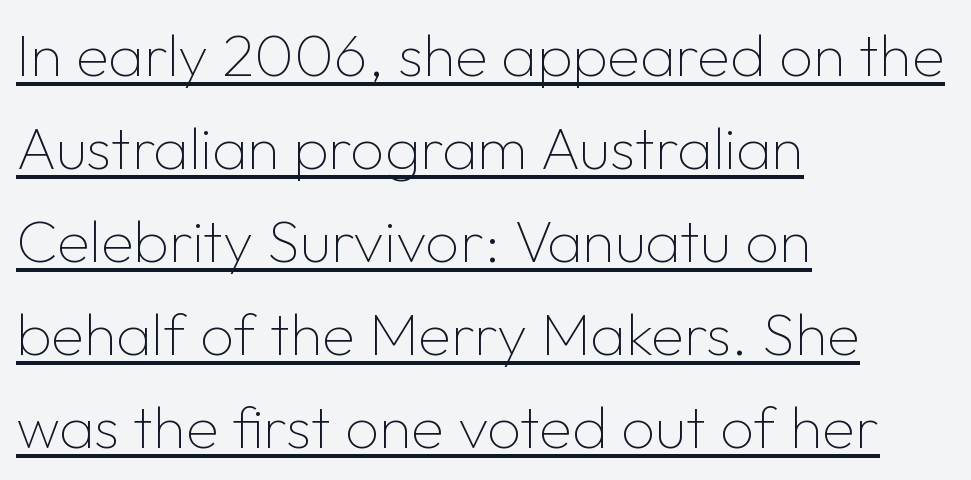
{"serif": "no", "italic": "no", "bold": "no", "weight": "thin", "width": "normal", "stroke_contrast": "low", "x_height": "medium", "monospaced": "no", "underline": "yes", "align": "left", "line_spacing": "normal", "line_spacing_ratio": 1.55, "letter_spacing": "normal", "letter_spacing_em": 0.0, "glyph_px": 60}
